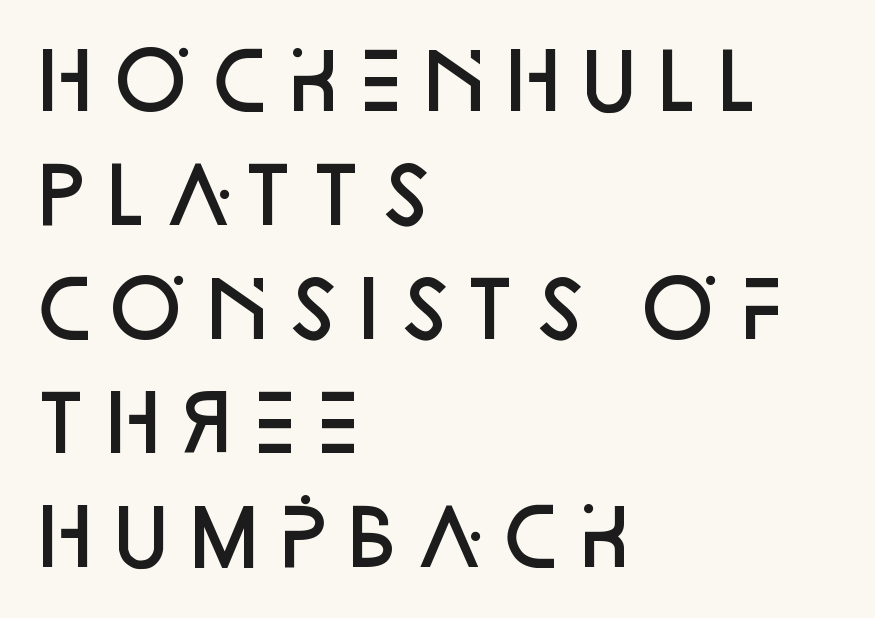
The image shows 76 px semibold sans-serif type, upright; set left-aligned, normal line spacing (1.5x), normal letter spacing, not underlined; low stroke contrast and a large x-height.
